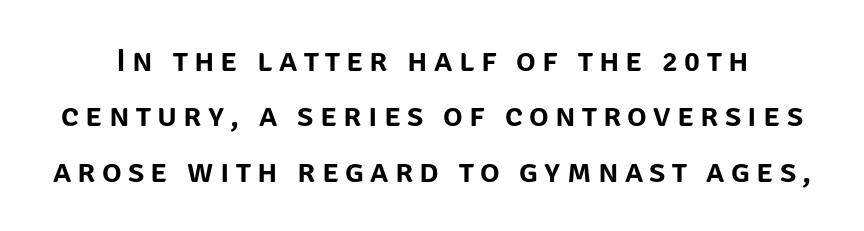
Q: Is the text italic (slanted)? A: No, it is upright.
Q: Is the typeface a serif or a sans-serif typeface? A: Sans-serif.
Q: Is the text underlined? A: No.
Q: Is the spacing between lines tight, normal or loose? A: Normal.
Q: Width (condensed, normal, or wide)? A: Normal.
Q: Stroke contrast? A: Low.
Q: x-height? A: Large.
Q: Monospaced? A: No.
